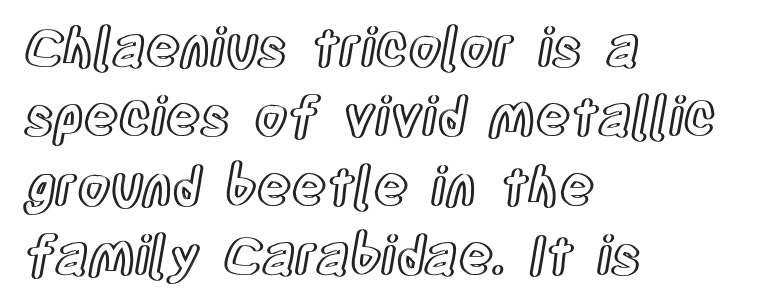
Only glyphs here, with clear space below each row. Glyph-to-glyph distance matches everyday printed text. The designer left line spacing at the default. Which margin do the lines hug? The left one — the right edge is uneven.
